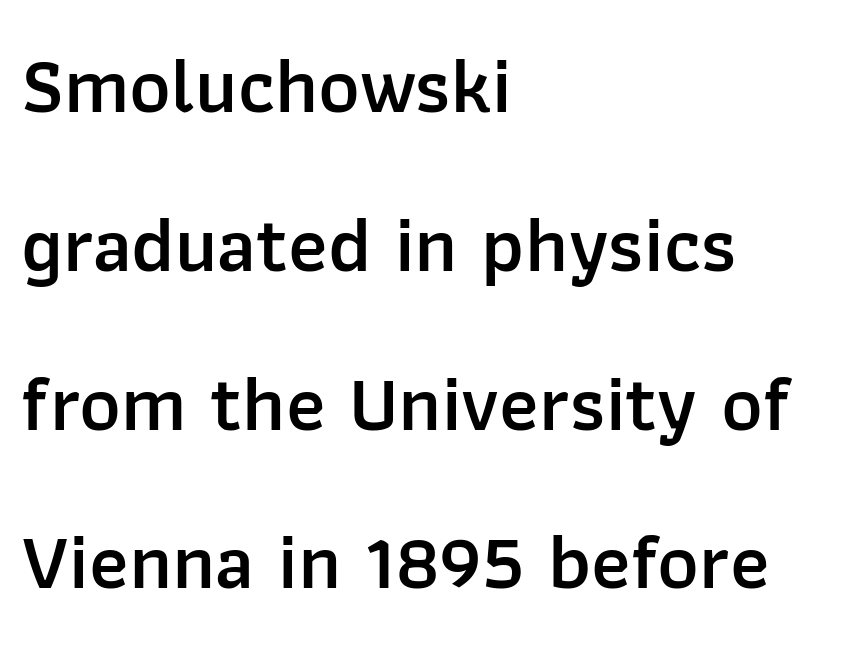
Q: Is the text bold? A: Semi-bold.
Q: Is the text italic (slanted)? A: No, it is upright.
Q: Is the typeface a serif or a sans-serif typeface? A: Sans-serif.
Q: Is the text underlined? A: No.
Q: How is the paragraph aligned? A: Left-aligned.
Q: Is the spacing between letters normal or unusually wide? A: Normal.
Q: Is the spacing between lines tight, normal or loose? A: Loose.
Q: Width (condensed, normal, or wide)? A: Normal.
Q: Stroke contrast? A: Low.
Q: x-height? A: Medium.
Q: Monospaced? A: No.
